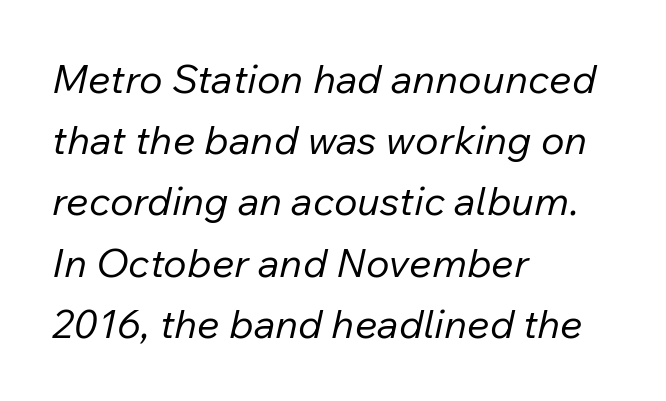
{"italic": "yes", "lean": "right", "slant_degrees": 12, "bold": "no", "weight": "regular", "width": "normal", "stroke_contrast": "low", "x_height": "medium", "monospaced": "no", "underline": "no", "align": "left", "line_spacing": "normal", "line_spacing_ratio": 1.53, "letter_spacing": "normal", "letter_spacing_em": 0.0, "glyph_px": 40}
